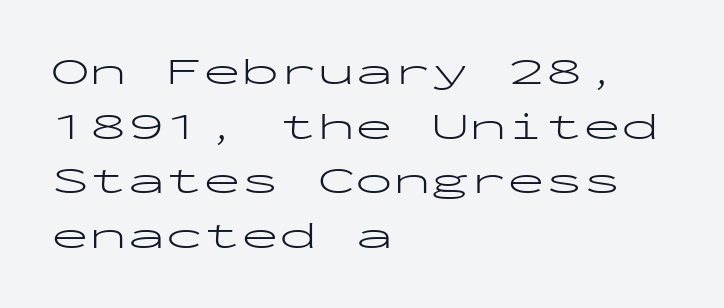
The image shows 38 px light, wide sans-serif type, upright, monospaced; set left-aligned, normal line spacing (1.44x), normal letter spacing, not underlined; low stroke contrast and a medium x-height.
